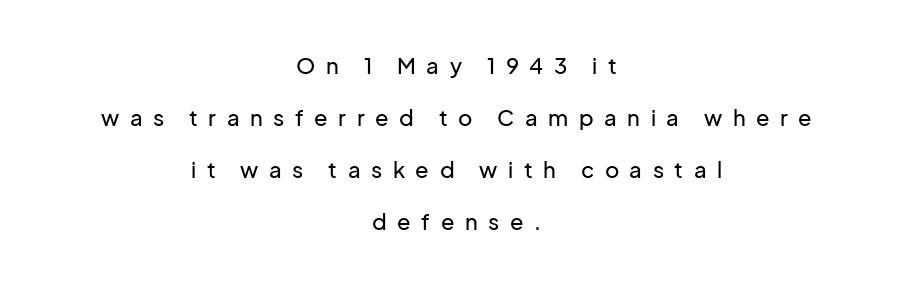
{"italic": "no", "underline": "no", "align": "center", "line_spacing": "loose", "line_spacing_ratio": 2.36, "letter_spacing": "wide", "letter_spacing_em": 0.48, "glyph_px": 22}
